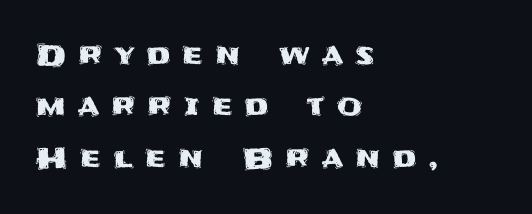
{"serif": "no", "italic": "no", "width": "normal", "stroke_contrast": "medium", "x_height": "large", "monospaced": "no", "underline": "no", "align": "left", "line_spacing_ratio": 1.77, "letter_spacing": "wide", "letter_spacing_em": 0.42, "glyph_px": 29}
